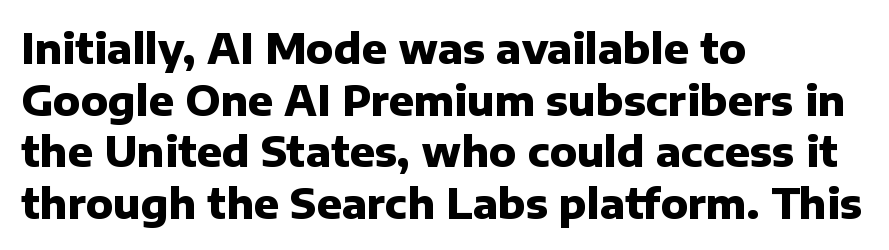
The image shows 41 px heavy sans-serif type, upright; set left-aligned, normal line spacing (1.26x), normal letter spacing, not underlined; low stroke contrast and a medium x-height.
